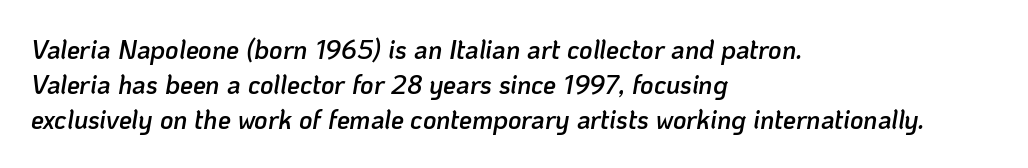
Q: Is the text bold? A: Semi-bold.
Q: Is the text italic (slanted)? A: Yes, it leans right by about 10 degrees.
Q: Is the text underlined? A: No.
Q: How is the paragraph aligned? A: Left-aligned.
Q: Is the spacing between letters normal or unusually wide? A: Normal.
Q: Is the spacing between lines tight, normal or loose? A: Normal.
